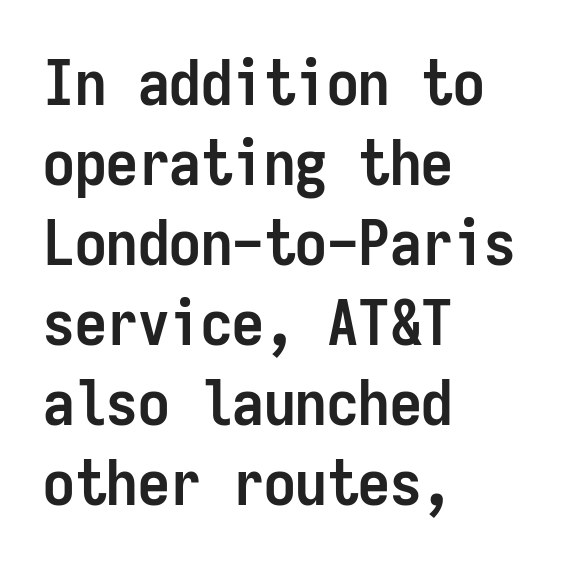
{"serif": "no", "italic": "no", "bold": "yes", "weight": "semibold", "width": "condensed", "stroke_contrast": "low", "x_height": "medium", "monospaced": "yes", "underline": "no", "align": "left", "line_spacing": "normal", "line_spacing_ratio": 1.27, "letter_spacing": "normal", "letter_spacing_em": 0.0, "glyph_px": 63}
